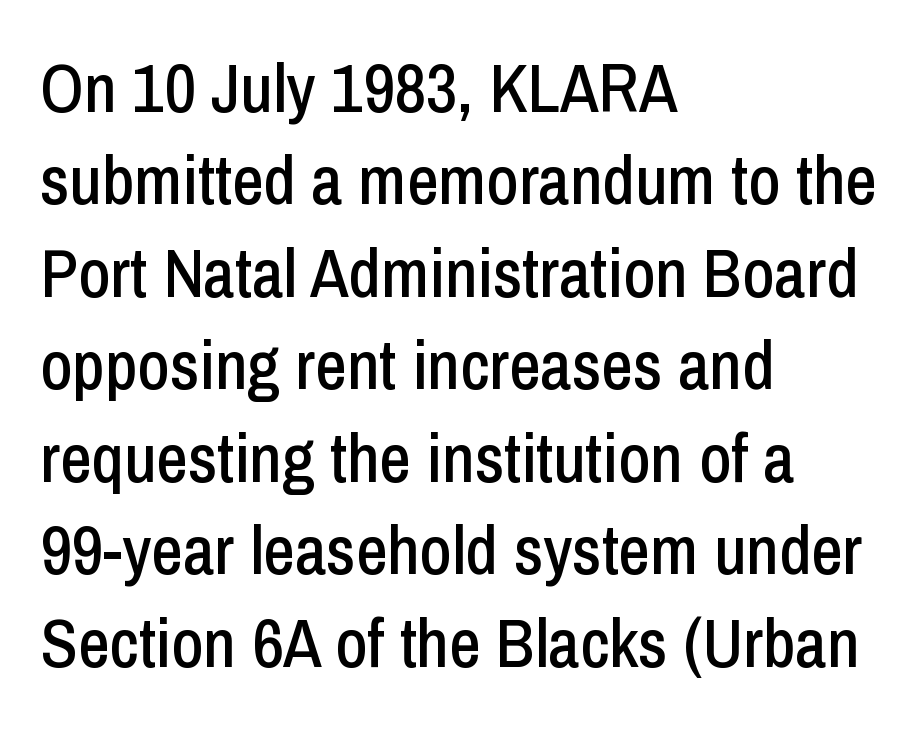
The image shows 69 px condensed sans-serif type, upright; set left-aligned, normal line spacing (1.34x), normal letter spacing, not underlined; low stroke contrast and a medium x-height.
